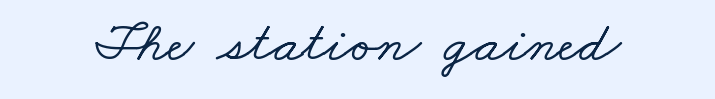
The image shows 58 px wide serif type; set normal letter spacing, not underlined; low stroke contrast and a small x-height.
